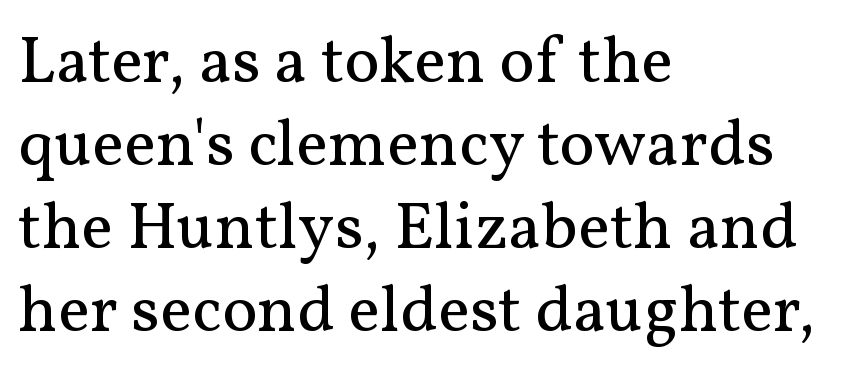
Q: Is the text bold? A: No.
Q: Is the text italic (slanted)? A: No, it is upright.
Q: Is the typeface a serif or a sans-serif typeface? A: Serif.
Q: Is the text underlined? A: No.
Q: How is the paragraph aligned? A: Left-aligned.
Q: Is the spacing between letters normal or unusually wide? A: Normal.
Q: Width (condensed, normal, or wide)? A: Normal.
Q: Stroke contrast? A: Medium.
Q: x-height? A: Medium.
Q: Monospaced? A: No.
